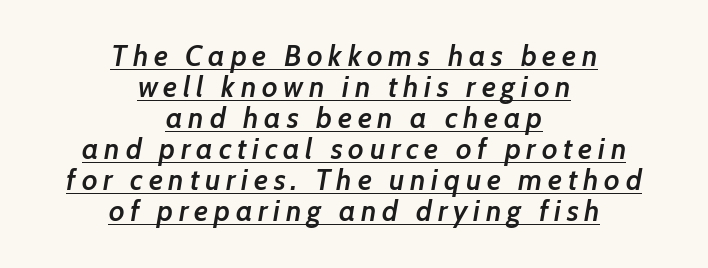
{"italic": "yes", "lean": "right", "slant_degrees": 7, "bold": "semi", "weight": "semibold", "width": "normal", "stroke_contrast": "low", "x_height": "medium", "monospaced": "no", "underline": "yes", "align": "center", "line_spacing": "tight", "line_spacing_ratio": 1.07, "letter_spacing": "wide", "letter_spacing_em": 0.2, "glyph_px": 29}
